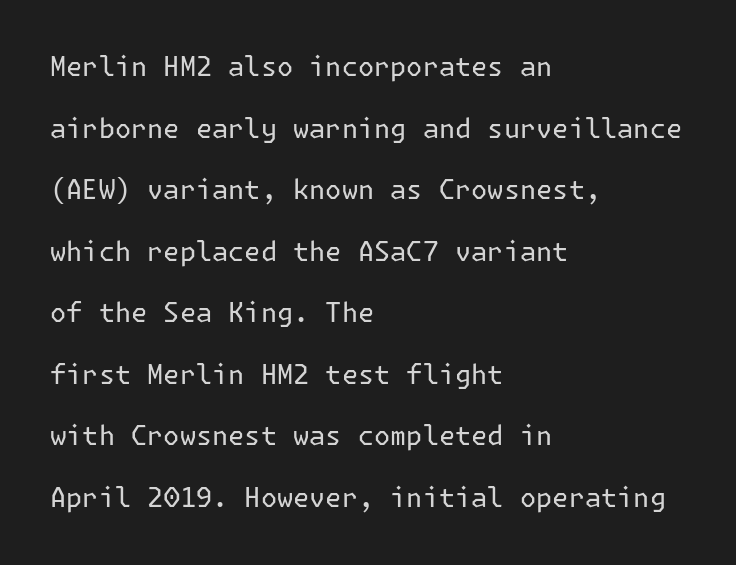
Widely set lines give the paragraph a tall, airy silhouette. The specimen omits any rule beneath the text block's lines. Italic? Not at all — the glyphs are vertical. The rendering keeps characters at their native spacing. Where is the straight margin? On the left. Is the stroke heavy? The answer is a plain regular-or-lighter.
